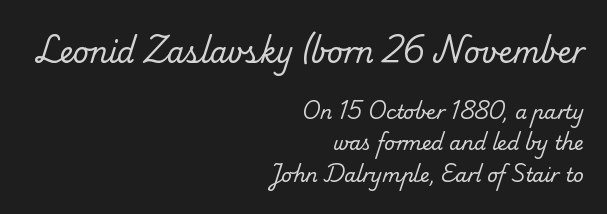
Q: Is the text bold? A: No.
Q: Is the typeface a serif or a sans-serif typeface? A: Serif.
Q: Is the text underlined? A: No.
Q: How is the paragraph aligned? A: Right-aligned.
Q: Is the spacing between letters normal or unusually wide? A: Normal.
Q: Is the spacing between lines tight, normal or loose? A: Normal.
Q: Which block of text is set in a larger size, the first (top) or the second (bottom)? A: The first (top) one.
Q: Width (condensed, normal, or wide)? A: Normal.
Q: Stroke contrast? A: Low.
Q: x-height? A: Small.
Q: Monospaced? A: No.
